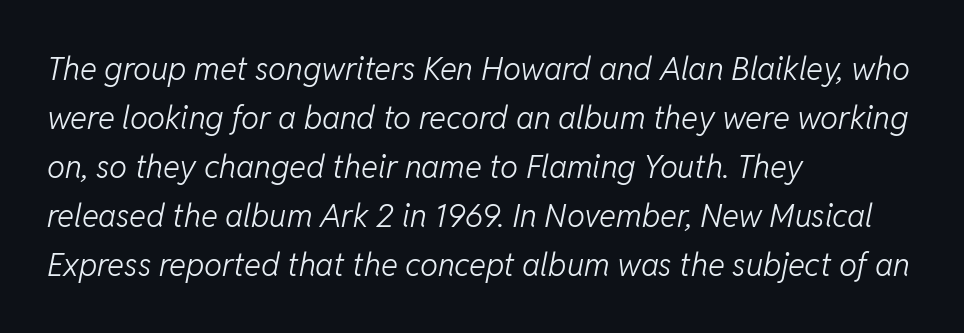
{"italic": "yes", "lean": "right", "slant_degrees": 11, "bold": "no", "weight": "light", "width": "normal", "stroke_contrast": "low", "x_height": "medium", "monospaced": "no", "underline": "no", "align": "left", "line_spacing": "normal", "line_spacing_ratio": 1.53, "letter_spacing": "normal", "letter_spacing_em": 0.0, "glyph_px": 32}
